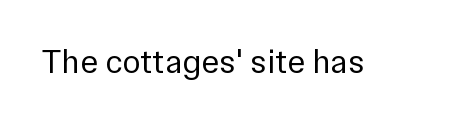
Q: Is the text bold? A: No.
Q: Is the text italic (slanted)? A: No, it is upright.
Q: Is the typeface a serif or a sans-serif typeface? A: Sans-serif.
Q: Is the text underlined? A: No.
Q: Is the spacing between letters normal or unusually wide? A: Normal.
Q: Width (condensed, normal, or wide)? A: Normal.
Q: Stroke contrast? A: Low.
Q: x-height? A: Medium.
Q: Monospaced? A: No.
